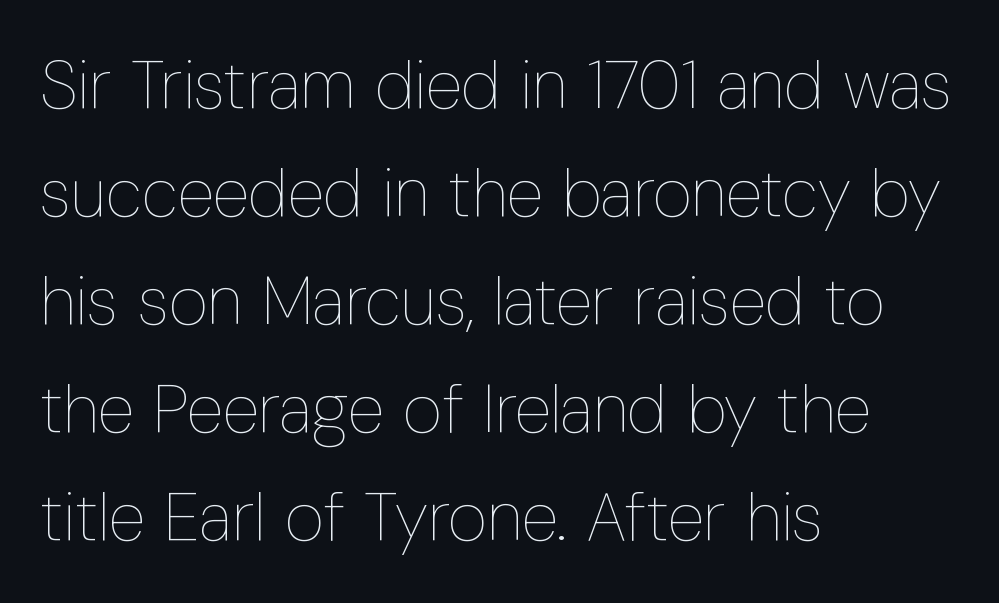
Q: Is the text bold? A: No.
Q: Is the text italic (slanted)? A: No, it is upright.
Q: Is the text underlined? A: No.
Q: How is the paragraph aligned? A: Left-aligned.
Q: Is the spacing between letters normal or unusually wide? A: Normal.
Q: Is the spacing between lines tight, normal or loose? A: Normal.
Q: Width (condensed, normal, or wide)? A: Condensed.
Q: Stroke contrast? A: Low.
Q: x-height? A: Medium.
Q: Monospaced? A: No.
